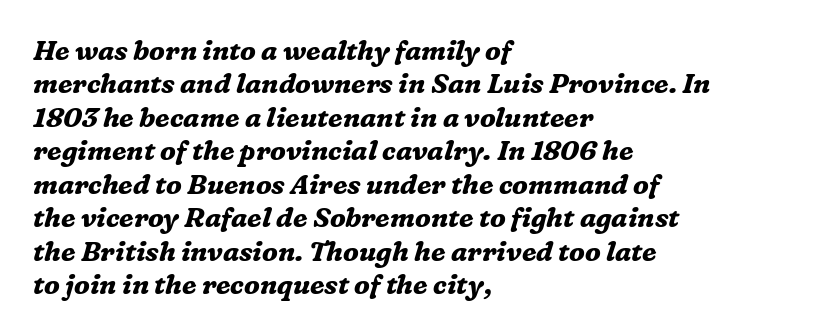
The image shows 27 px bold type, italic (leaning right); set left-aligned, line spacing 1.24x, normal letter spacing, not underlined.
